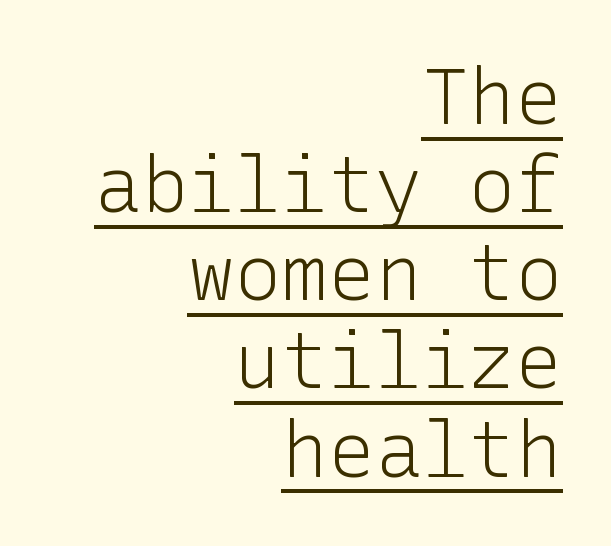
Q: Is the text bold? A: No.
Q: Is the text italic (slanted)? A: No, it is upright.
Q: Is the typeface a serif or a sans-serif typeface? A: Sans-serif.
Q: Is the text underlined? A: Yes.
Q: How is the paragraph aligned? A: Right-aligned.
Q: Is the spacing between letters normal or unusually wide? A: Normal.
Q: Is the spacing between lines tight, normal or loose? A: Tight.
Q: Width (condensed, normal, or wide)? A: Normal.
Q: Stroke contrast? A: Low.
Q: x-height? A: Medium.
